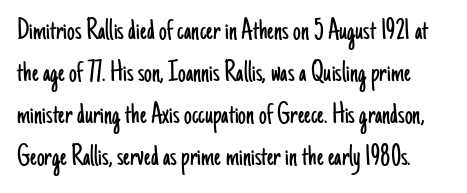
Q: Is the text bold? A: No.
Q: Is the text italic (slanted)? A: No, it is upright.
Q: Is the typeface a serif or a sans-serif typeface? A: Sans-serif.
Q: Is the text underlined? A: No.
Q: Is the spacing between letters normal or unusually wide? A: Normal.
Q: Is the spacing between lines tight, normal or loose? A: Normal.
Q: Width (condensed, normal, or wide)? A: Condensed.
Q: Stroke contrast? A: Low.
Q: x-height? A: Small.
Q: Monospaced? A: No.
